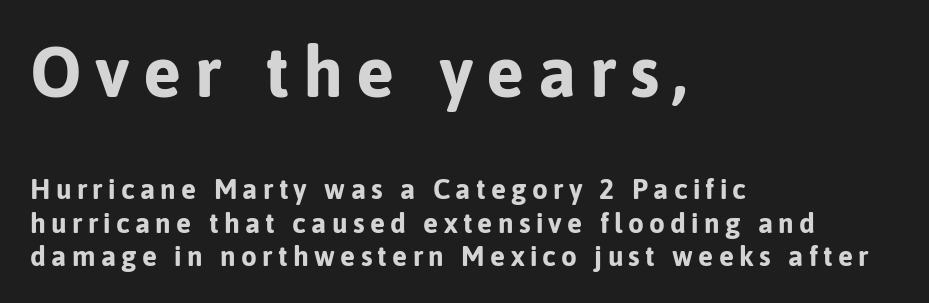
Quick note: not italic, upright. A typesetter would call this proportional, since set widths differ per character. Size hierarchy here favors the leading block over the trailing one. Unmarked baselines from the first word to the last. Heavy, bold letterforms. Nope, no serifs anywhere on these letters.
